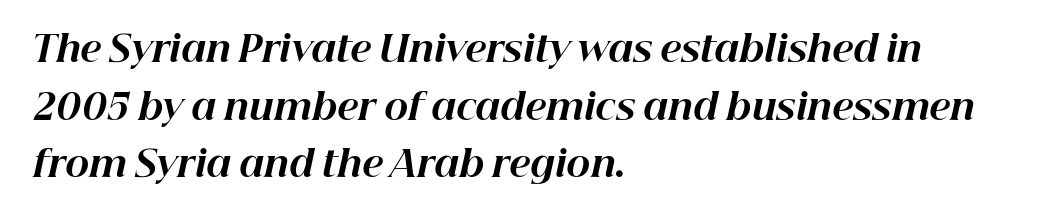
Q: Is the text bold? A: Yes.
Q: Is the text italic (slanted)? A: Yes, it leans right by about 12 degrees.
Q: Is the text underlined? A: No.
Q: How is the paragraph aligned? A: Left-aligned.
Q: Is the spacing between letters normal or unusually wide? A: Normal.
Q: Is the spacing between lines tight, normal or loose? A: Normal.
Q: Width (condensed, normal, or wide)? A: Normal.
Q: Stroke contrast? A: High.
Q: x-height? A: Medium.
Q: Monospaced? A: No.
